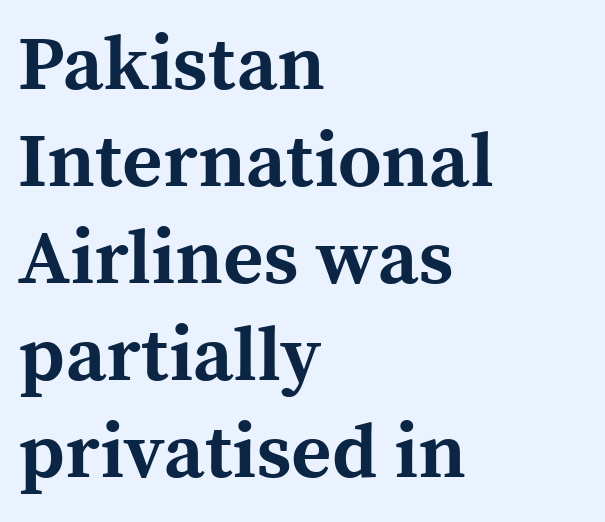
The image shows 77 px bold serif type, upright; set left-aligned, normal line spacing (1.26x), normal letter spacing, not underlined; a medium x-height.
